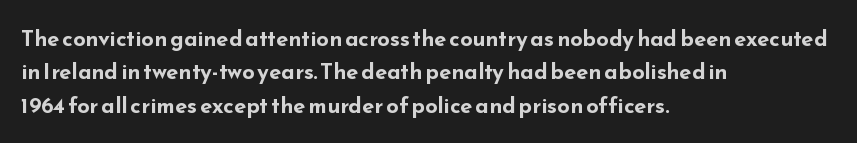
The image shows 22 px bold type, upright; set left-aligned, normal line spacing (1.52x), normal letter spacing, not underlined.
